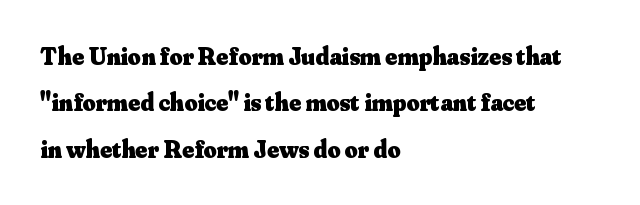
The image shows 25 px bold type, upright; set left-aligned, line spacing 1.86x, normal letter spacing, not underlined.
